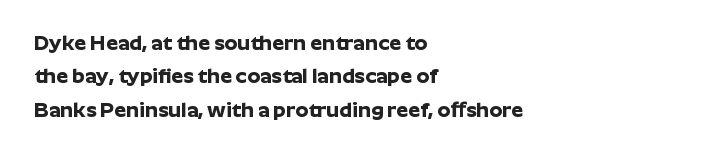
{"italic": "no", "bold": "yes", "underline": "no", "align": "left", "line_spacing": "normal", "line_spacing_ratio": 1.59, "letter_spacing": "normal", "letter_spacing_em": 0.0, "glyph_px": 21}
